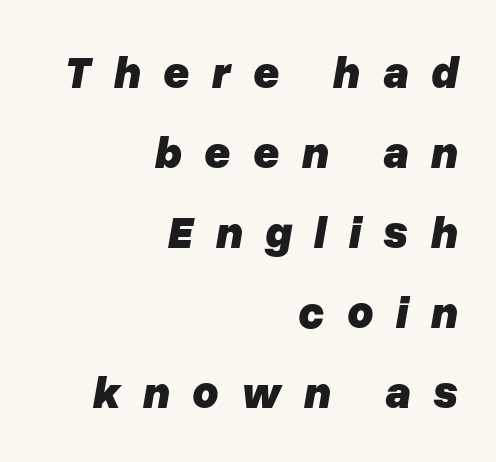
{"italic": "yes", "lean": "right", "slant_degrees": 10, "bold": "yes", "weight": "heavy", "width": "normal", "stroke_contrast": "low", "x_height": "medium", "monospaced": "no", "underline": "no", "align": "right", "line_spacing_ratio": 1.78, "letter_spacing": "wide", "letter_spacing_em": 0.49, "glyph_px": 45}
